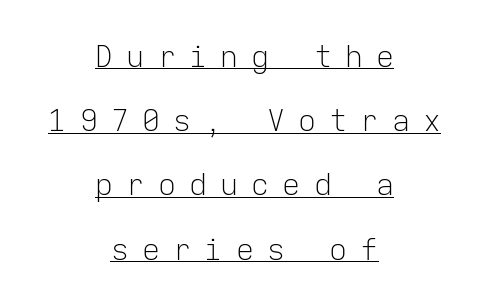
Q: Is the text bold? A: No.
Q: Is the text italic (slanted)? A: No, it is upright.
Q: Is the typeface a serif or a sans-serif typeface? A: Sans-serif.
Q: Is the text underlined? A: Yes.
Q: How is the paragraph aligned? A: Centered.
Q: Is the spacing between letters normal or unusually wide? A: Unusually wide.
Q: Is the spacing between lines tight, normal or loose? A: Loose.
Q: Width (condensed, normal, or wide)? A: Normal.
Q: Stroke contrast? A: Low.
Q: x-height? A: Medium.
Q: Monospaced? A: Yes.
